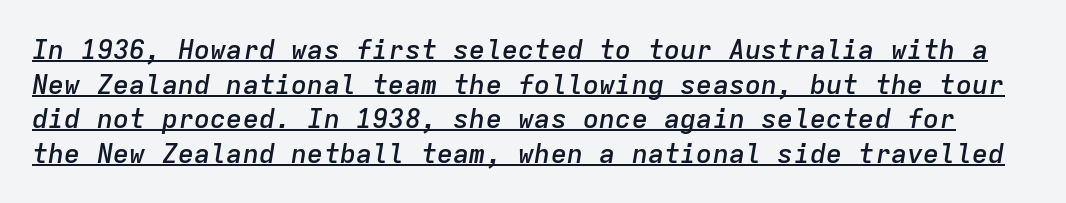
The image shows 27 px text type, italic (leaning right); set normal line spacing (1.28x), normal letter spacing, underlined.
